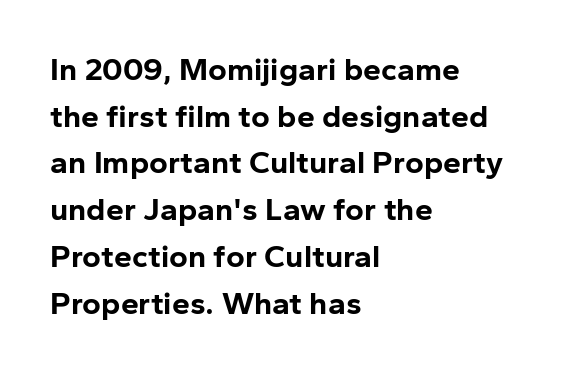
The image shows 32 px bold sans-serif type, upright; set left-aligned, normal line spacing (1.46x), normal letter spacing, not underlined; low stroke contrast and a medium x-height.
